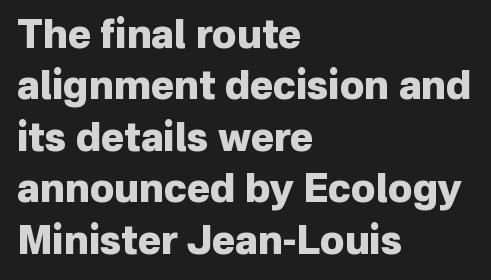
The image shows 39 px heavy sans-serif type, upright; set left-aligned, normal line spacing (1.32x), normal letter spacing, not underlined; low stroke contrast and a medium x-height.
